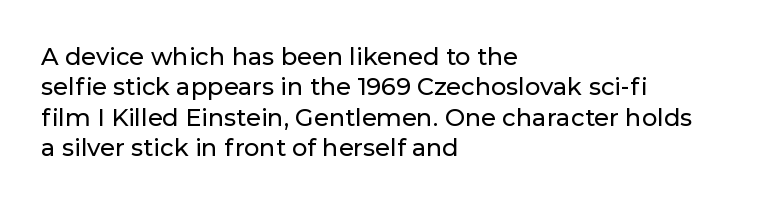
Unmarked baselines from the first word to the last. Short and long lines alike share a common starting point at left. The horizontal fit of the characters is conventional and even. Leading matches the norm, producing a regular column. In terms of posture, this sample is upright.
